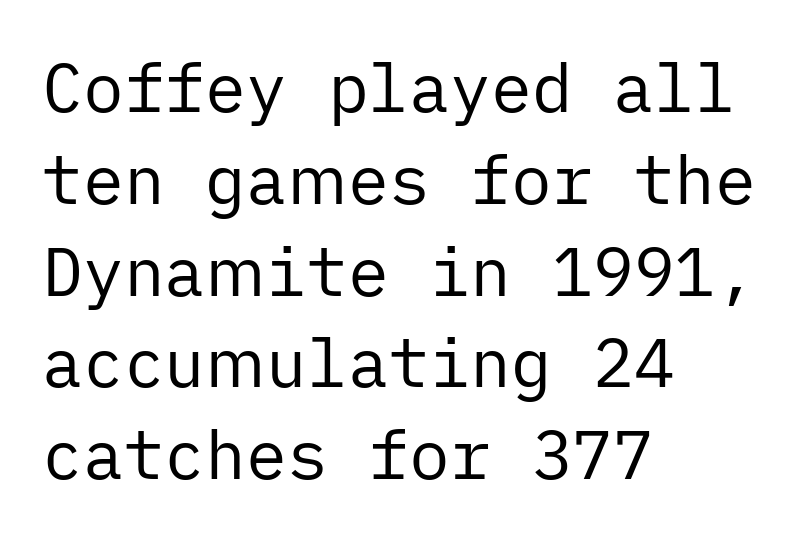
The characters are drawn with everyday or finer stroke widths. Students, observe: this is what conventionally led text looks like. Characters remain perfectly vertical along every line. Words float on clear page, feet unadorned.
